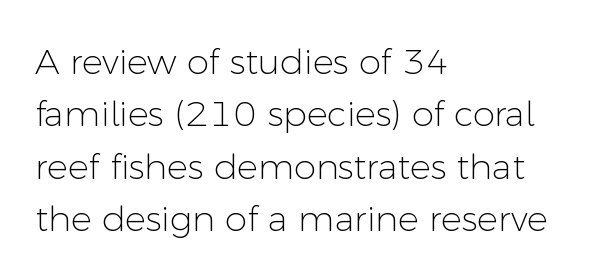
The image shows 35 px light sans-serif type, upright; set left-aligned, normal line spacing (1.5x), normal letter spacing, not underlined; low stroke contrast and a medium x-height.
